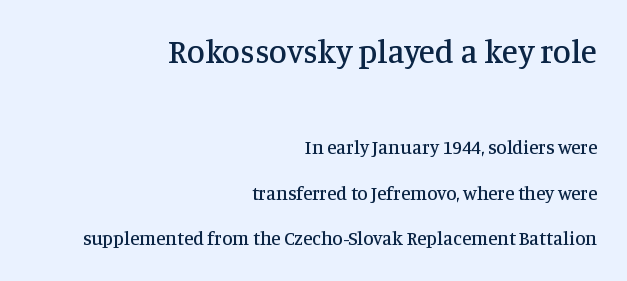
The image shows 33 px serif type, upright; set right-aligned, loose line spacing (2.39x), normal letter spacing, not underlined; the first (top) block is 1.74x larger; medium stroke contrast and a large x-height.
